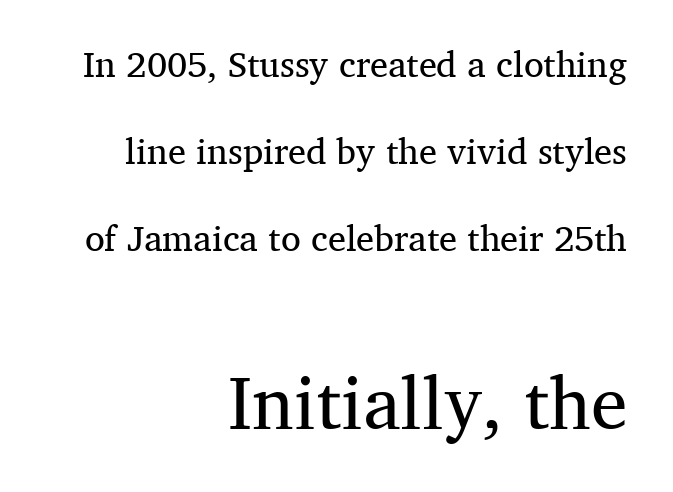
Character widths vary here, with narrow letters taking less room than wide ones. Counters stay open thanks to moderate or lighter strokes. Quick note: underline off. Airy leading. These lines stack with their right ends in a neat column.
